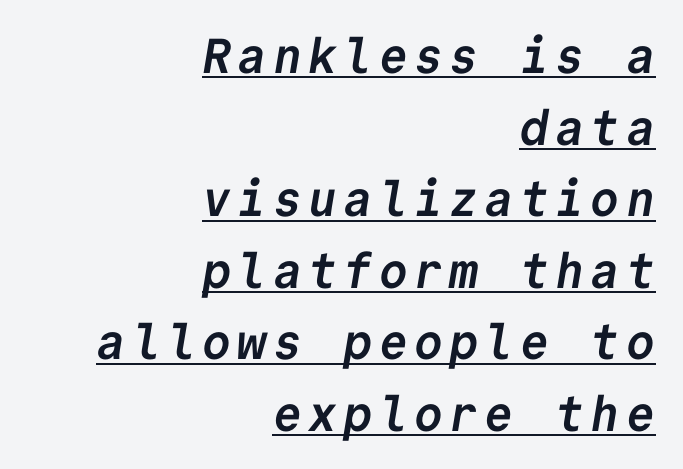
Notice how a bar underscores the lettering throughout. The rag falls on the left side of this text block. The font is running at its bold setting. Fixed-width glyphs throughout — classic coding-font behaviour. You can tell from the bare stems that sans-serif type was used. The lines sit at an ordinary, default distance from one another.
